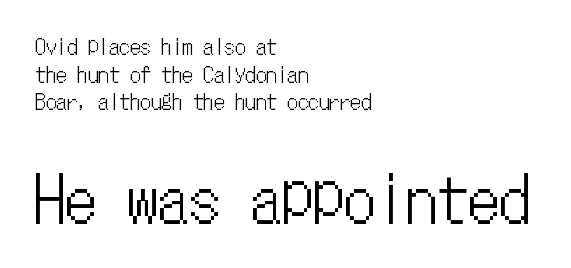
Q: Is the text italic (slanted)? A: No, it is upright.
Q: Is the text underlined? A: No.
Q: How is the paragraph aligned? A: Left-aligned.
Q: Is the spacing between letters normal or unusually wide? A: Normal.
Q: Is the spacing between lines tight, normal or loose? A: Normal.
Q: Which block of text is set in a larger size, the first (top) or the second (bottom)? A: The second (bottom) one.
Q: Width (condensed, normal, or wide)? A: Condensed.
Q: Stroke contrast? A: Low.
Q: x-height? A: Medium.
Q: Monospaced? A: Yes.
